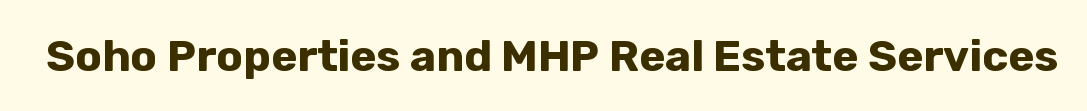
{"serif": "no", "italic": "no", "bold": "yes", "weight": "bold", "width": "normal", "stroke_contrast": "low", "x_height": "medium", "monospaced": "no", "underline": "no", "letter_spacing": "normal", "letter_spacing_em": 0.0, "glyph_px": 44}
